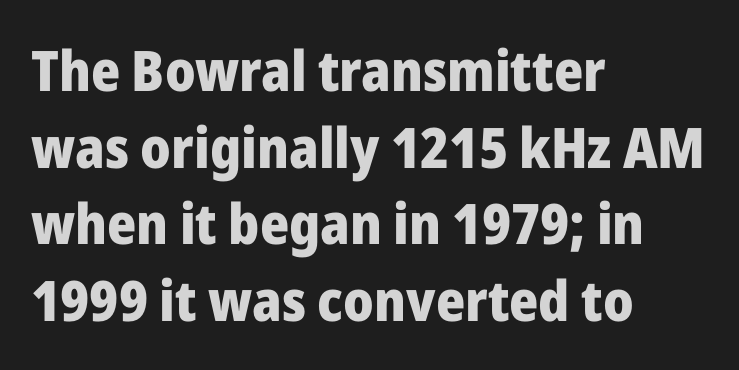
The image shows 56 px heavy sans-serif type, upright; set left-aligned, normal line spacing (1.37x), normal letter spacing, not underlined; low stroke contrast and a medium x-height.
